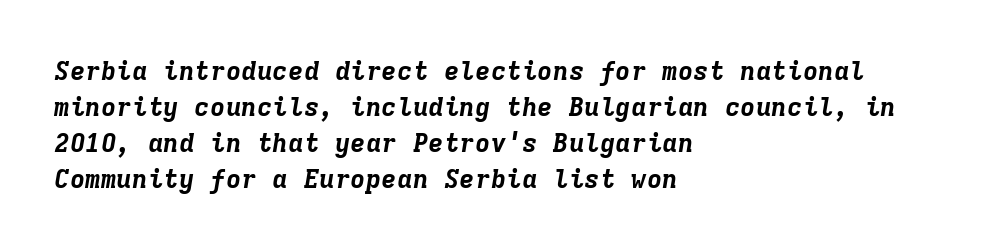
The image shows 26 px bold type, italic (leaning right); set left-aligned, normal line spacing (1.38x), normal letter spacing, not underlined.
